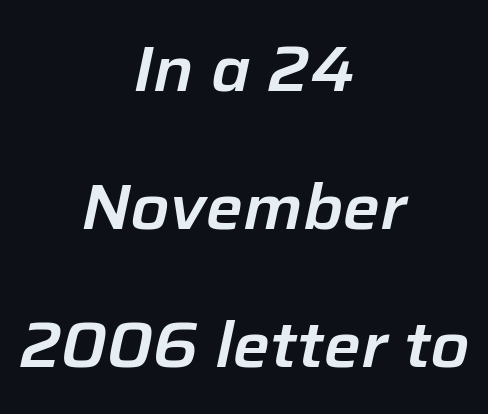
The space between consecutive lines is lavish. The glyphs are unaccompanied by any horizontal stroke below them. The text carries the slant typical of an italic or oblique font. Here the glyphs are tracked normally, forming tight word shapes. This sample has the flowing, uneven cadence of proportional lettering. The passage is arranged like a title page — every line centered.
